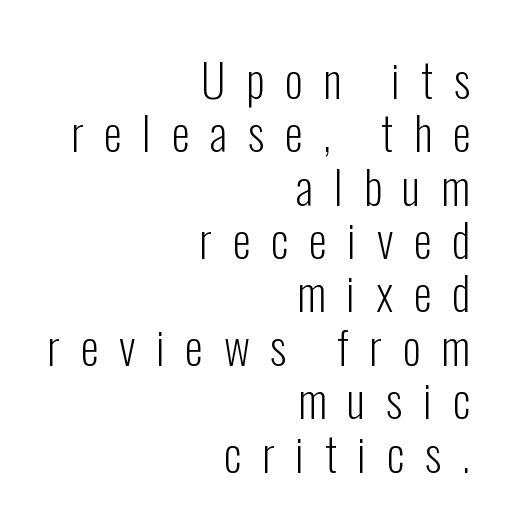
Q: Is the text bold? A: No.
Q: Is the text italic (slanted)? A: No, it is upright.
Q: Is the typeface a serif or a sans-serif typeface? A: Sans-serif.
Q: Is the text underlined? A: No.
Q: How is the paragraph aligned? A: Right-aligned.
Q: Is the spacing between letters normal or unusually wide? A: Unusually wide.
Q: Width (condensed, normal, or wide)? A: Condensed.
Q: Stroke contrast? A: Low.
Q: x-height? A: Medium.
Q: Monospaced? A: No.
